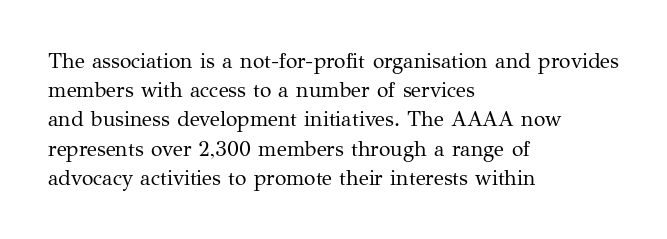
Tracking here is standard; glyphs follow each other at the usual distance. Heft: none added — not bold. These lines are set flush left with a ragged right edge. The letters stand straight up with perfectly vertical stems. Has an underline been added? It has not.
